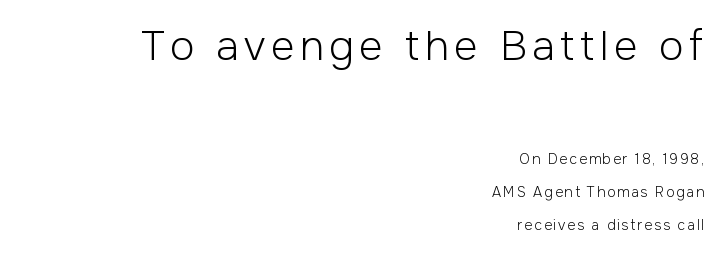
{"serif": "no", "italic": "no", "bold": "no", "weight": "light", "width": "normal", "stroke_contrast": "low", "x_height": "medium", "monospaced": "no", "underline": "no", "align": "right", "line_spacing": "loose", "line_spacing_ratio": 2.37, "larger_block": "first", "size_ratio": 2.93, "glyph_px": 41}
